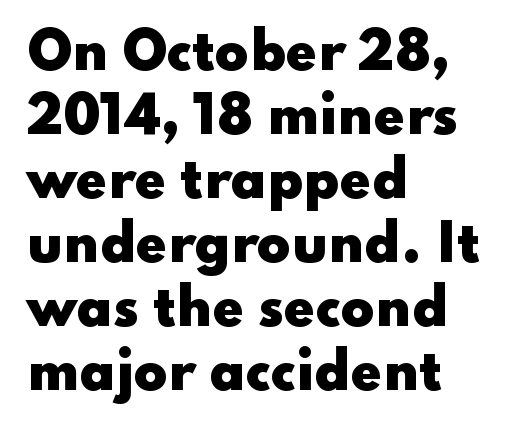
A typesetter would call this proportional, since set widths differ per character. Spacing between characters is what you'd get straight out of the box. Reading down the column, the eye jumps a familiar distance to each next line. In terms of letterform style, serifs are entirely absent.
